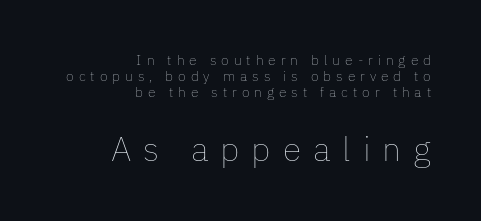
The image shows 34 px thin type, upright; set right-aligned, line spacing 1.16x, unusually wide letter spacing (+0.35 em), not underlined; the second (bottom) block is 2.43x larger; low stroke contrast and a medium x-height.
